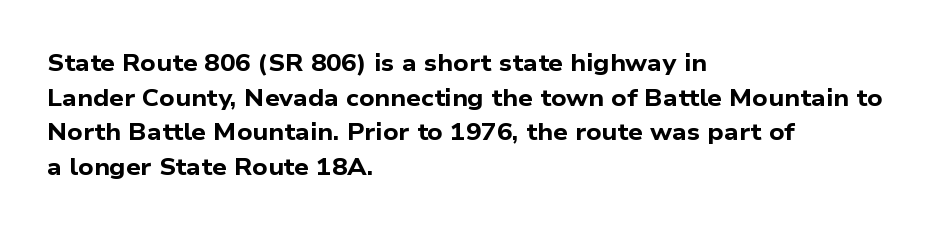
Q: Is the text bold? A: Yes.
Q: Is the text underlined? A: No.
Q: How is the paragraph aligned? A: Left-aligned.
Q: Is the spacing between letters normal or unusually wide? A: Normal.
Q: Is the spacing between lines tight, normal or loose? A: Normal.
